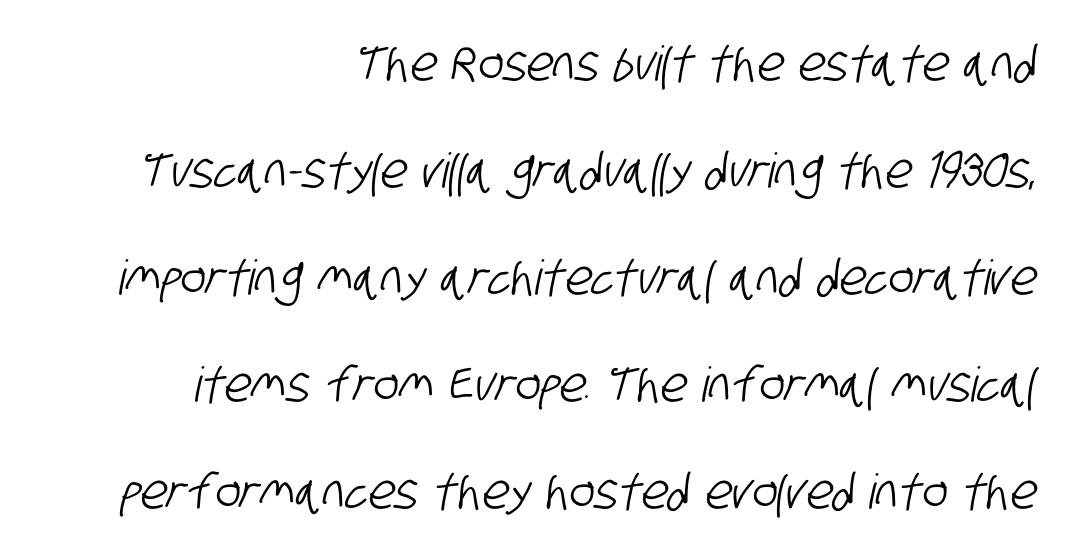
Q: Is the typeface a serif or a sans-serif typeface? A: Sans-serif.
Q: Is the text underlined? A: No.
Q: How is the paragraph aligned? A: Right-aligned.
Q: Is the spacing between letters normal or unusually wide? A: Normal.
Q: Is the spacing between lines tight, normal or loose? A: Loose.
Q: Width (condensed, normal, or wide)? A: Condensed.
Q: Stroke contrast? A: Low.
Q: x-height? A: Large.
Q: Monospaced? A: No.
